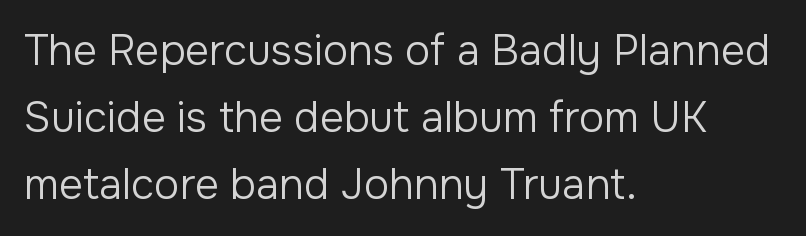
Are there feet on the stems? There aren't — it's a sans. The rendering anchors every line to the left-hand side. Default kerning and tracking; the words read as compact shapes. The baseline area is clear. The face used here is proportionally spaced, like ordinary book or web type.
